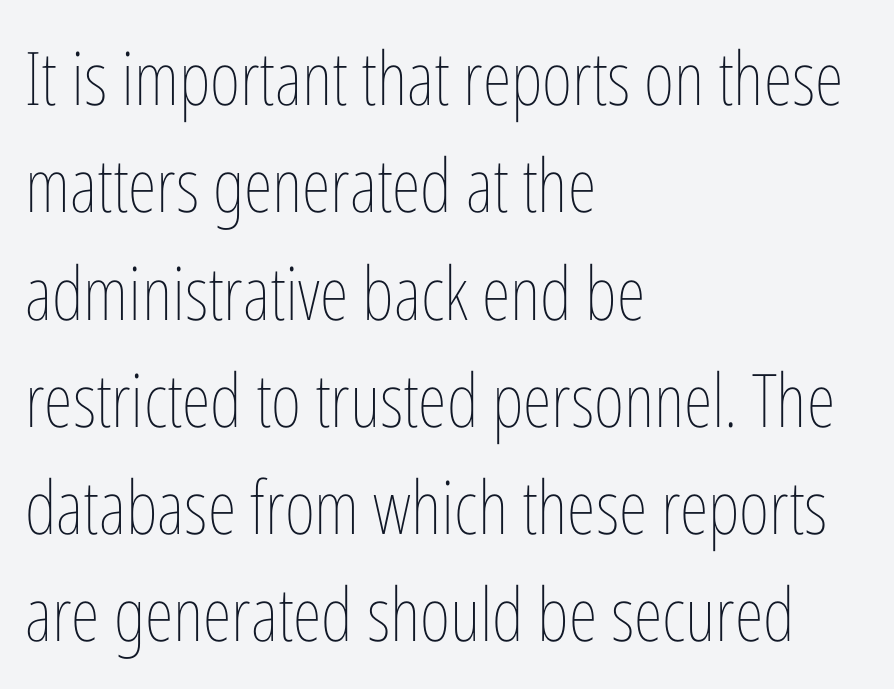
Letters rest on an invisible, unmarked baseline. The vertical gap from one line to the next is medium. Do the characters align in a grid? No, the font is proportional. The passage shown is not bold in any degree. Caption: multi-line text, flush left, ragged right.
